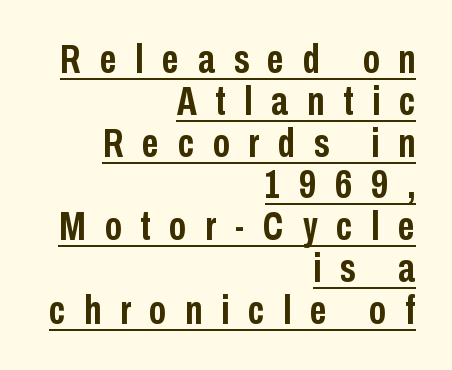
{"serif": "no", "italic": "no", "bold": "yes", "weight": "semibold", "width": "condensed", "stroke_contrast": "low", "x_height": "medium", "monospaced": "no", "underline": "yes", "align": "right", "line_spacing": "tight", "line_spacing_ratio": 1.02, "letter_spacing": "wide", "letter_spacing_em": 0.46, "glyph_px": 41}
